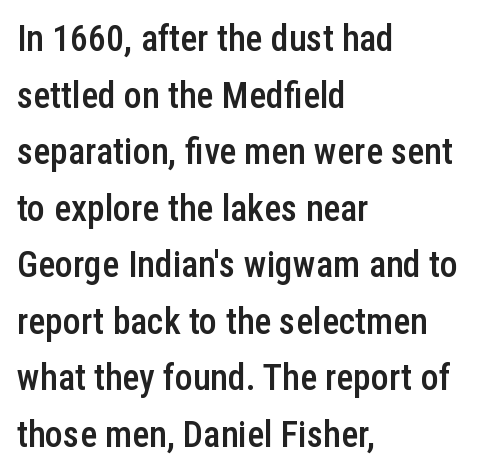
The image shows 36 px semibold, condensed sans-serif type, upright; set left-aligned, normal line spacing (1.57x), normal letter spacing, not underlined; low stroke contrast and a medium x-height.
